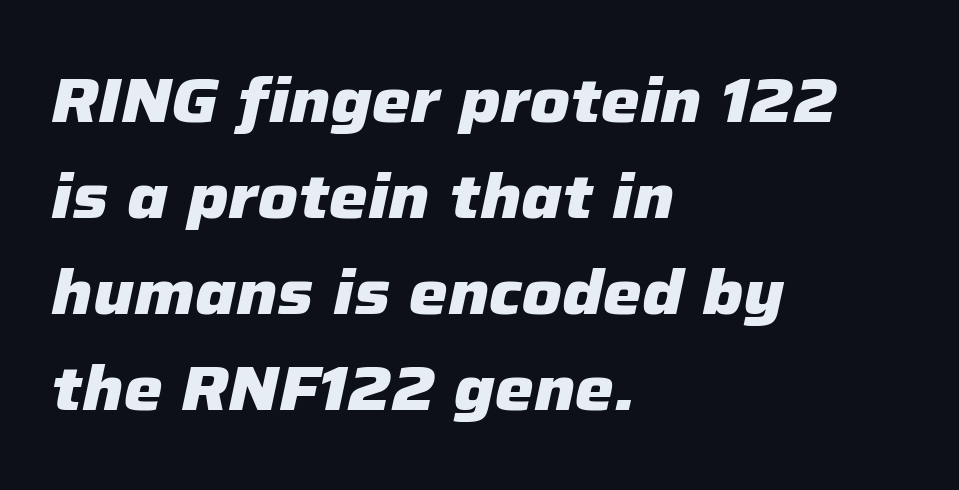
Q: Is the text bold? A: Yes.
Q: Is the text italic (slanted)? A: Yes, it leans right by about 12 degrees.
Q: Is the text underlined? A: No.
Q: How is the paragraph aligned? A: Left-aligned.
Q: Is the spacing between letters normal or unusually wide? A: Normal.
Q: Is the spacing between lines tight, normal or loose? A: Normal.
Q: Width (condensed, normal, or wide)? A: Normal.
Q: Stroke contrast? A: Low.
Q: x-height? A: Medium.
Q: Monospaced? A: No.
